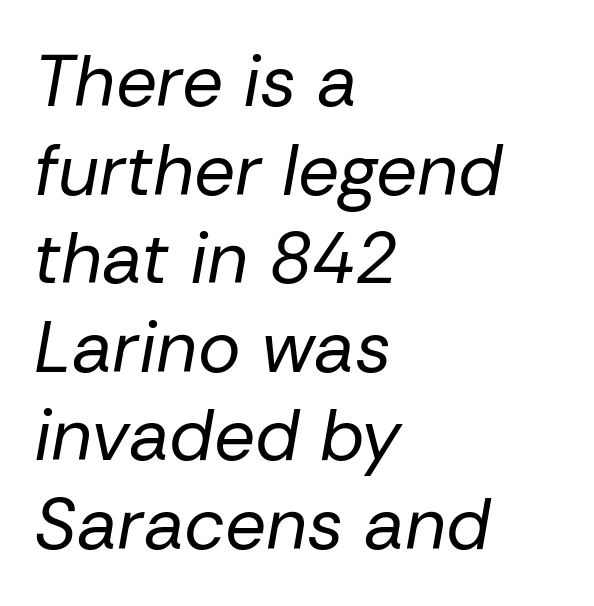
The face used here is proportionally spaced, like ordinary book or web type. This reads as an unemphasized weight, regular at the heaviest. The gaps between neighbouring characters are ordinary and unremarkable. Line beginnings align vertically; line endings do not.
